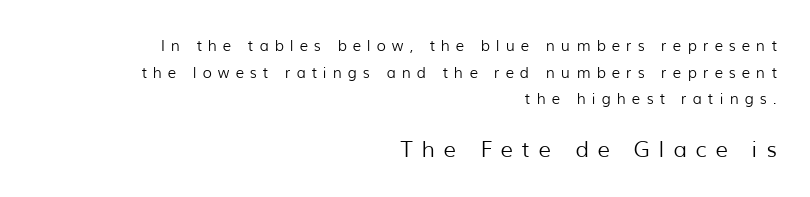
Between these two stacked blocks, the lower one wins on size. Counters stay open thanks to moderate or lighter strokes. Look at the tracking — it's clearly loosened, letters drifting apart. Notice how the passage keeps a crisp vertical edge on the right only. Every character sits straight up, as roman type does.
